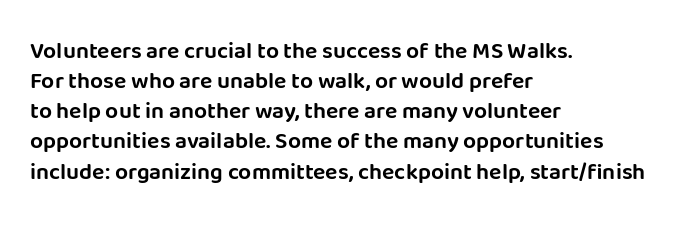
Q: Is the text italic (slanted)? A: No, it is upright.
Q: Is the text underlined? A: No.
Q: How is the paragraph aligned? A: Left-aligned.
Q: Is the spacing between letters normal or unusually wide? A: Normal.
Q: Is the spacing between lines tight, normal or loose? A: Normal.
